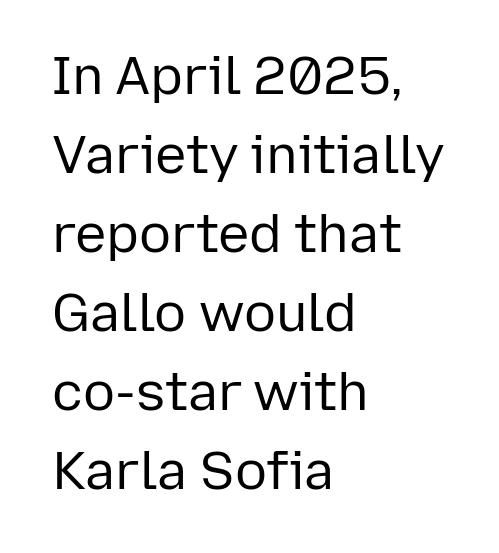
The image shows 53 px regular-weight sans-serif type, upright; set left-aligned, normal line spacing (1.49x), normal letter spacing, not underlined; low stroke contrast and a medium x-height.
